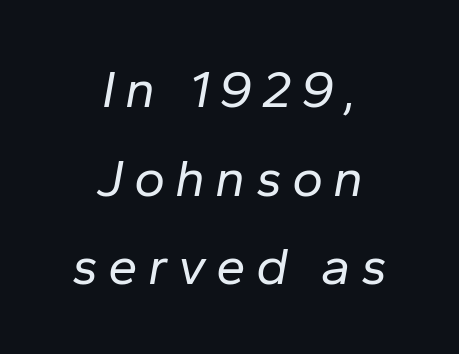
{"italic": "yes", "lean": "right", "slant_degrees": 10, "bold": "no", "weight": "regular", "width": "normal", "stroke_contrast": "low", "x_height": "medium", "monospaced": "no", "underline": "no", "align": "center", "line_spacing": "normal", "line_spacing_ratio": 1.67, "glyph_px": 53}
